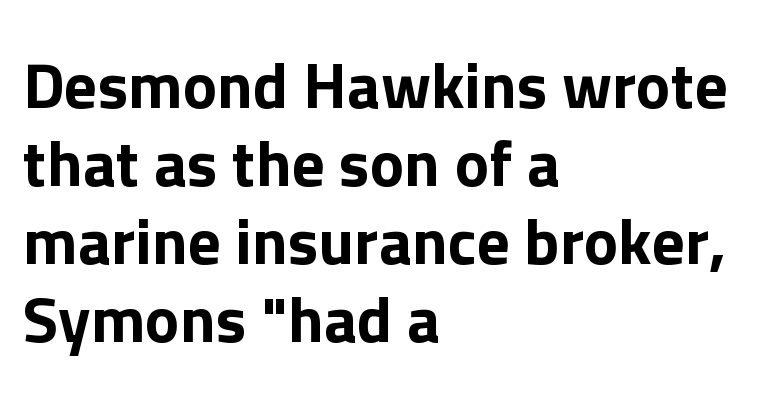
Q: Is the text italic (slanted)? A: No, it is upright.
Q: Is the typeface a serif or a sans-serif typeface? A: Sans-serif.
Q: Is the text underlined? A: No.
Q: How is the paragraph aligned? A: Left-aligned.
Q: Is the spacing between letters normal or unusually wide? A: Normal.
Q: Width (condensed, normal, or wide)? A: Normal.
Q: Stroke contrast? A: Low.
Q: x-height? A: Medium.
Q: Monospaced? A: No.
